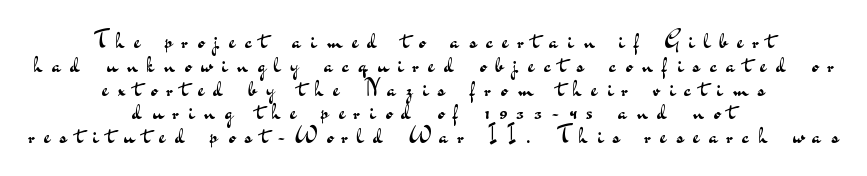
Q: Is the text bold? A: No.
Q: Is the text italic (slanted)? A: Yes.
Q: Is the text underlined? A: No.
Q: How is the paragraph aligned? A: Centered.
Q: Is the spacing between letters normal or unusually wide? A: Unusually wide.
Q: Is the spacing between lines tight, normal or loose? A: Tight.
